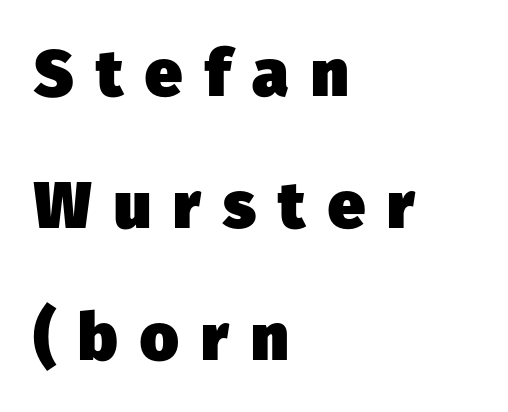
The image shows 66 px heavy sans-serif type; set left-aligned, loose line spacing (2.0x), unusually wide letter spacing (+0.34 em), not underlined; low stroke contrast and a medium x-height.
